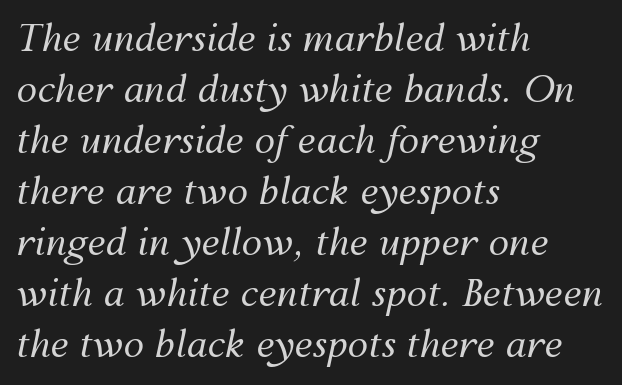
The image shows 37 px regular-weight type, italic (leaning right); set left-aligned, normal line spacing (1.38x), normal letter spacing, not underlined; medium stroke contrast and a medium x-height.
